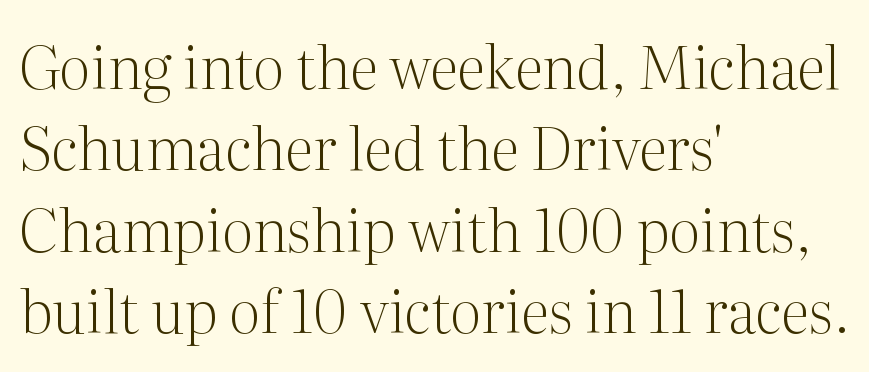
Q: Is the text bold? A: No.
Q: Is the text italic (slanted)? A: No, it is upright.
Q: Is the typeface a serif or a sans-serif typeface? A: Serif.
Q: Is the text underlined? A: No.
Q: How is the paragraph aligned? A: Left-aligned.
Q: Is the spacing between letters normal or unusually wide? A: Normal.
Q: Is the spacing between lines tight, normal or loose? A: Normal.
Q: Width (condensed, normal, or wide)? A: Normal.
Q: Stroke contrast? A: Medium.
Q: x-height? A: Medium.
Q: Monospaced? A: No.
